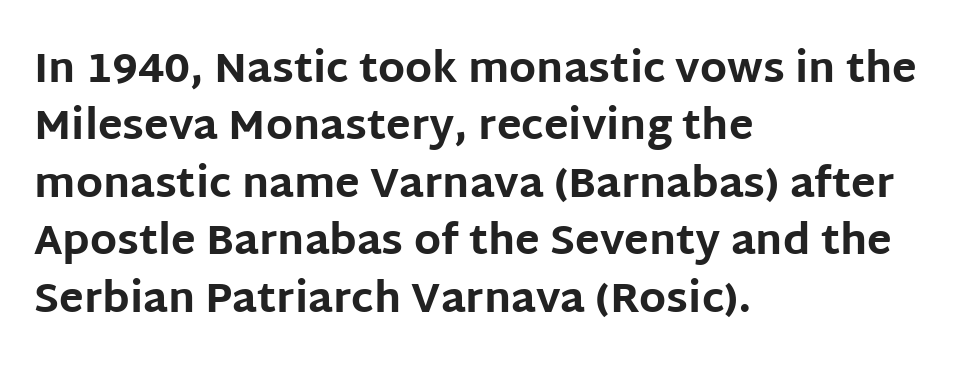
All the whitespace from short lines collects on the right. A sans-serif font was chosen for this passage. These lines keep a tight, regular rhythm from letter to letter. Lines of text with bare space underneath. Is the type bold? Yes — the strokes are clearly thick and heavy.
